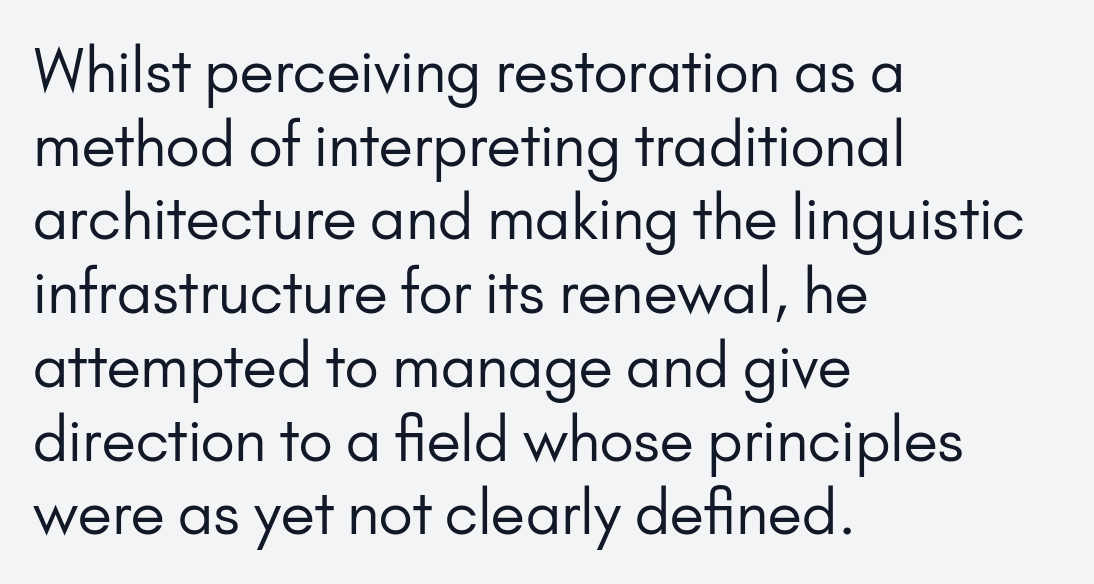
Q: Is the text bold? A: No.
Q: Is the text italic (slanted)? A: No, it is upright.
Q: Is the typeface a serif or a sans-serif typeface? A: Sans-serif.
Q: Is the text underlined? A: No.
Q: How is the paragraph aligned? A: Left-aligned.
Q: Is the spacing between letters normal or unusually wide? A: Normal.
Q: Is the spacing between lines tight, normal or loose? A: Normal.
Q: Width (condensed, normal, or wide)? A: Normal.
Q: Stroke contrast? A: Low.
Q: x-height? A: Small.
Q: Monospaced? A: No.
